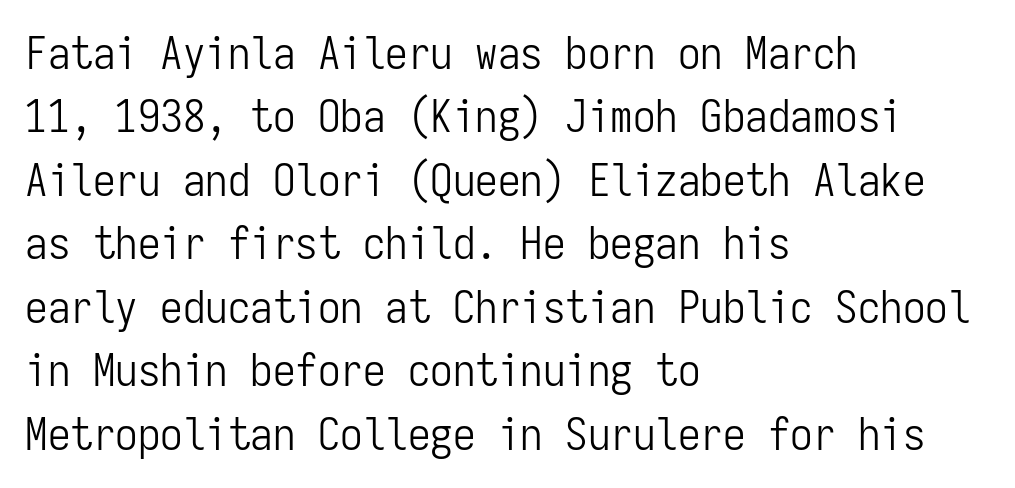
{"serif": "no", "italic": "no", "bold": "no", "weight": "light", "width": "condensed", "stroke_contrast": "low", "x_height": "medium", "monospaced": "yes", "underline": "no", "align": "left", "line_spacing": "normal", "line_spacing_ratio": 1.41, "letter_spacing": "normal", "letter_spacing_em": 0.0, "glyph_px": 45}
